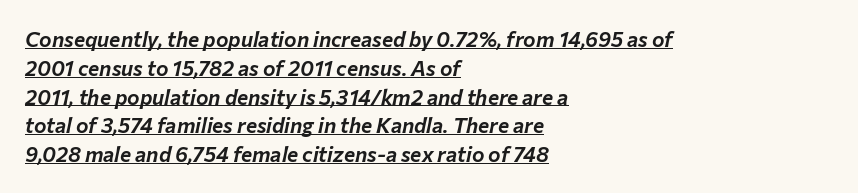
{"italic": "yes", "lean": "right", "slant_degrees": 12, "underline": "yes", "align": "left", "line_spacing": "normal", "line_spacing_ratio": 1.37, "letter_spacing": "normal", "letter_spacing_em": 0.0, "glyph_px": 21}
